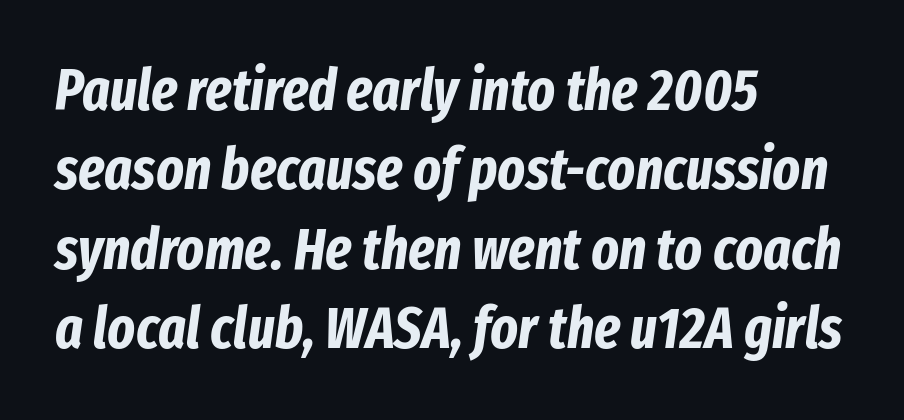
In CSS terms this would be text-align: left. Nobody touched the tracking dial on this one. This sample has the flowing, uneven cadence of proportional lettering. Italic? Definitely — the glyphs are oblique. The characters look thick and weighty, a clear bold.
